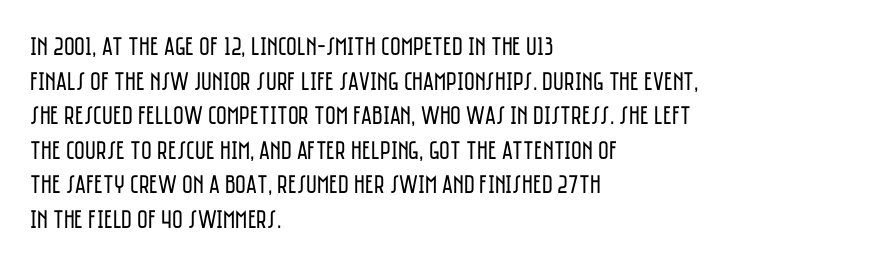
{"italic": "no", "bold": "no", "underline": "no", "align": "left", "line_spacing": "normal", "line_spacing_ratio": 1.33, "letter_spacing": "normal", "letter_spacing_em": 0.0, "glyph_px": 26}
